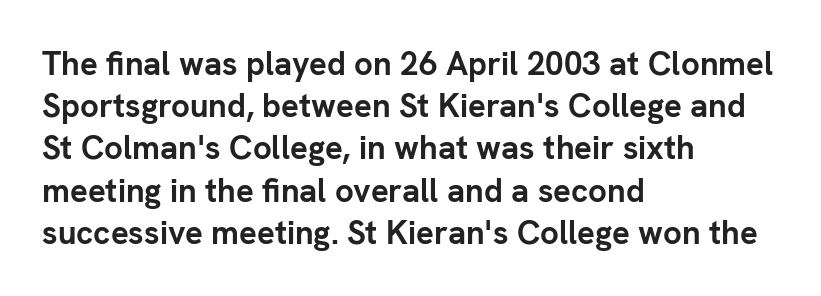
Serifs: no, the terminals of the letterforms are clean. Notice how descenders clear the ascenders below comfortably — that's standard leading. Nobody drew a line under any word here. The setting favours the left margin, as ordinary paragraphs usually do.
